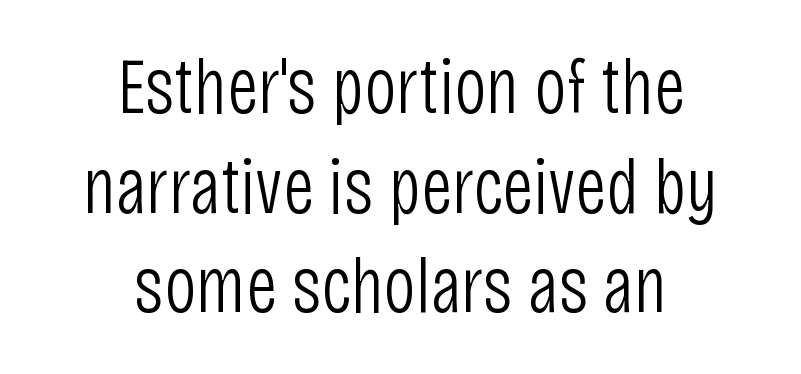
Q: Is the text bold? A: No.
Q: Is the text italic (slanted)? A: No, it is upright.
Q: Is the typeface a serif or a sans-serif typeface? A: Sans-serif.
Q: Is the text underlined? A: No.
Q: How is the paragraph aligned? A: Centered.
Q: Is the spacing between letters normal or unusually wide? A: Normal.
Q: Is the spacing between lines tight, normal or loose? A: Normal.
Q: Width (condensed, normal, or wide)? A: Condensed.
Q: Stroke contrast? A: Low.
Q: x-height? A: Large.
Q: Monospaced? A: No.
